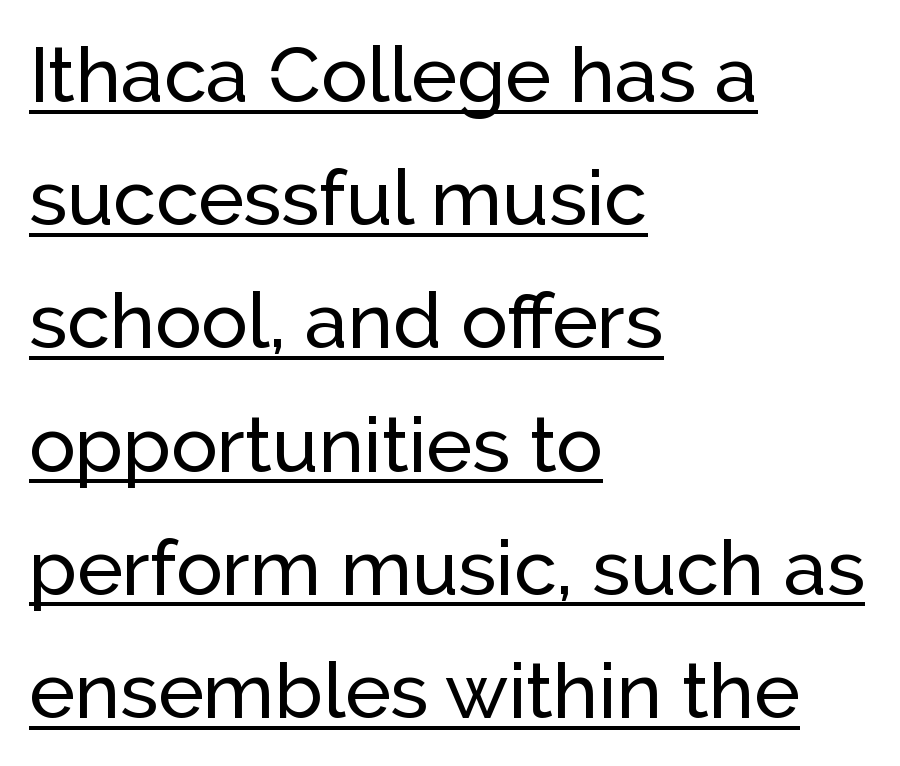
The image shows 77 px sans-serif type, upright; set left-aligned, normal line spacing (1.6x), normal letter spacing, underlined; low stroke contrast and a medium x-height.
